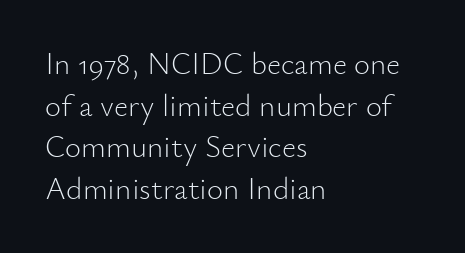
The lines sit at an ordinary, default distance from one another. Does the copy run flush right? No — it runs flush left. This rendering features lettering with no underline. This is the regular roman posture of the typeface. Words appear dense and cohesive because spacing is normal.
